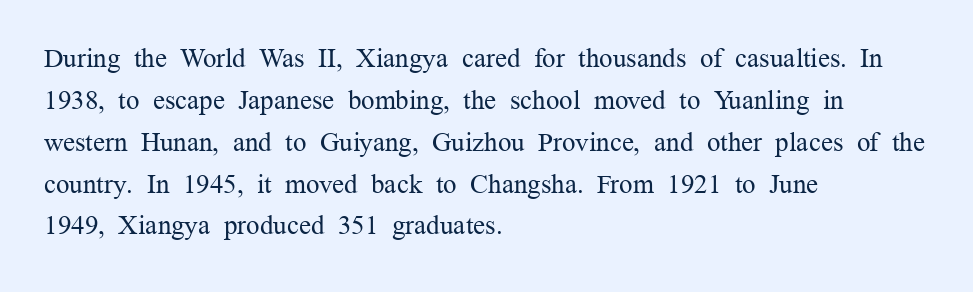
{"italic": "no", "bold": "no", "underline": "no", "align": "left", "line_spacing": "normal", "line_spacing_ratio": 1.55, "letter_spacing": "normal", "letter_spacing_em": 0.0, "glyph_px": 27}
